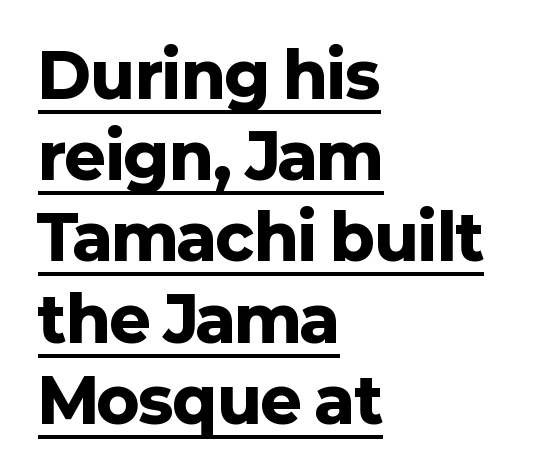
{"serif": "no", "italic": "no", "bold": "yes", "weight": "heavy", "width": "normal", "stroke_contrast": "low", "x_height": "medium", "monospaced": "no", "underline": "yes", "align": "left", "line_spacing": "normal", "line_spacing_ratio": 1.31, "letter_spacing": "normal", "letter_spacing_em": 0.0, "glyph_px": 62}
